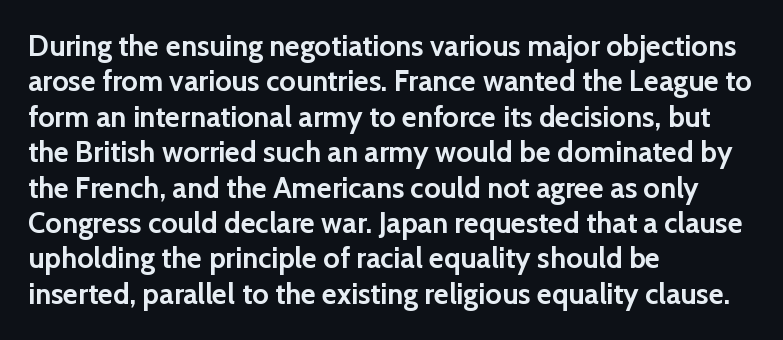
{"serif": "no", "italic": "no", "bold": "yes", "weight": "semibold", "width": "normal", "stroke_contrast": "low", "x_height": "medium", "monospaced": "no", "underline": "no", "align": "left", "line_spacing_ratio": 1.22, "letter_spacing": "normal", "letter_spacing_em": 0.0, "glyph_px": 29}
